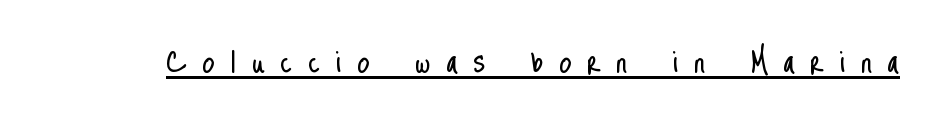
How are the letters spaced? Widely, with obvious added tracking. Weight: not bold — regular or lighter. Proportional: the letters do not fall into vertical columns. Designer's note — italics off, roman on.
